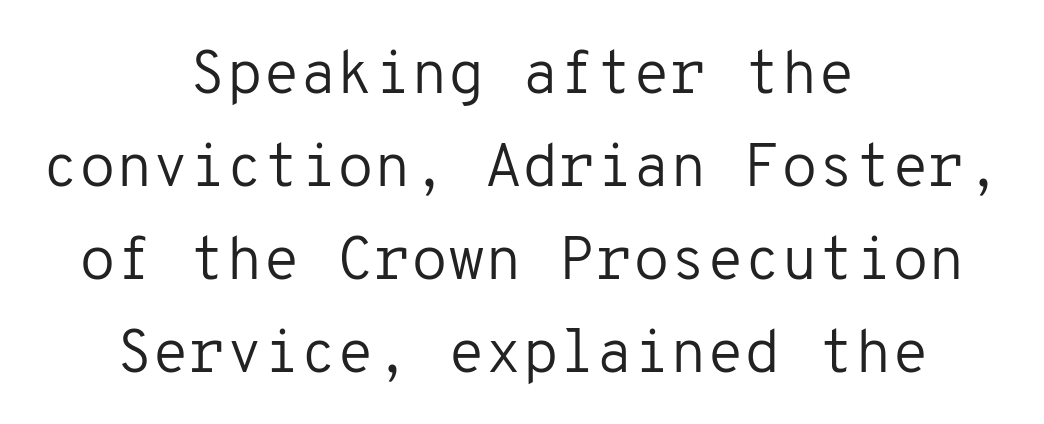
Q: Is the text bold? A: No.
Q: Is the text italic (slanted)? A: No, it is upright.
Q: Is the typeface a serif or a sans-serif typeface? A: Sans-serif.
Q: Is the text underlined? A: No.
Q: How is the paragraph aligned? A: Centered.
Q: Is the spacing between letters normal or unusually wide? A: Normal.
Q: Is the spacing between lines tight, normal or loose? A: Normal.
Q: Width (condensed, normal, or wide)? A: Normal.
Q: Stroke contrast? A: Low.
Q: x-height? A: Medium.
Q: Monospaced? A: Yes.
